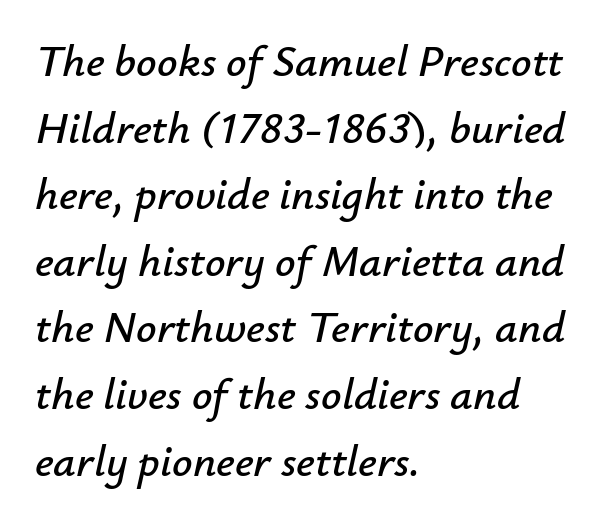
Q: Is the text italic (slanted)? A: Yes, it leans right by about 12 degrees.
Q: Is the text underlined? A: No.
Q: How is the paragraph aligned? A: Left-aligned.
Q: Is the spacing between letters normal or unusually wide? A: Normal.
Q: Is the spacing between lines tight, normal or loose? A: Normal.
Q: Width (condensed, normal, or wide)? A: Normal.
Q: Stroke contrast? A: Low.
Q: x-height? A: Small.
Q: Monospaced? A: No.
